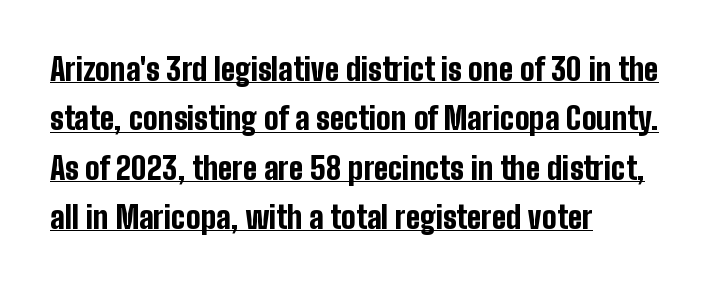
Italic? Not at all — the glyphs are vertical. This rendering employs a face without finishing strokes, i.e., a sans-serif. A typesetter would call this zero additional tracking. Caption: bold face, heavy strokes. A student would call this left alignment; a typographer would say flush left, rag right. These lines are rendered in a variable-pitch font.
